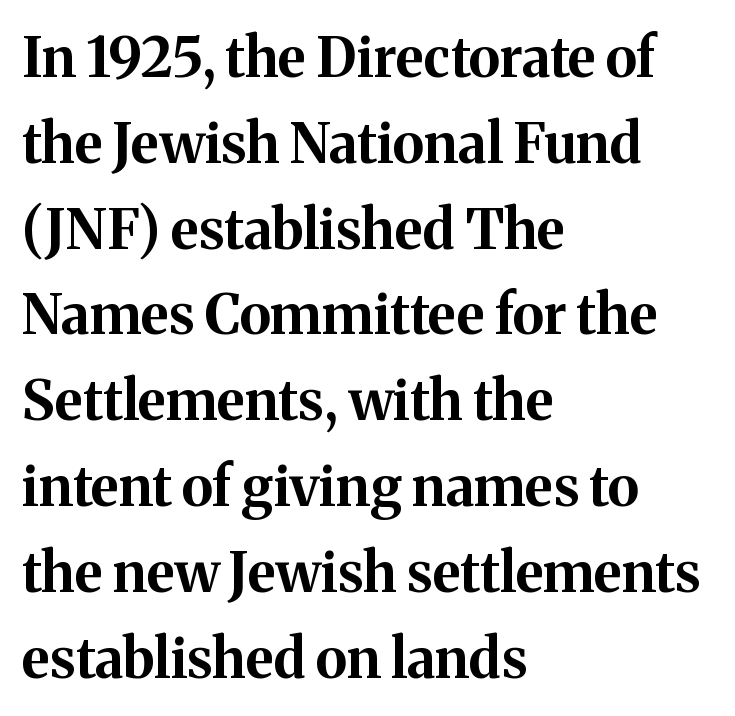
The space directly below the letters is spotless. Rendered with straight, roman letterforms. A student would call this left alignment; a typographer would say flush left, rag right. The rows are spaced the way most documents space them. Spacing between characters is what you'd get straight out of the box.
